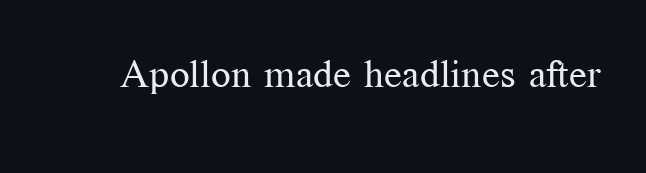
{"serif": "yes", "italic": "no", "bold": "no", "weight": "regular", "width": "normal", "stroke_contrast": "medium", "x_height": "medium", "monospaced": "no", "underline": "no", "letter_spacing": "normal", "letter_spacing_em": 0.0, "glyph_px": 39}
